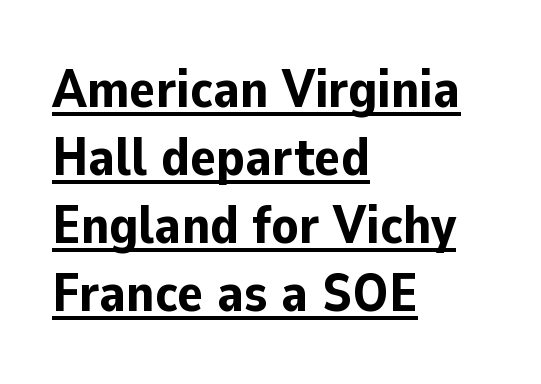
Q: Is the text bold? A: Yes.
Q: Is the text italic (slanted)? A: No, it is upright.
Q: Is the typeface a serif or a sans-serif typeface? A: Sans-serif.
Q: Is the text underlined? A: Yes.
Q: How is the paragraph aligned? A: Left-aligned.
Q: Is the spacing between letters normal or unusually wide? A: Normal.
Q: Is the spacing between lines tight, normal or loose? A: Normal.
Q: Width (condensed, normal, or wide)? A: Normal.
Q: Stroke contrast? A: Low.
Q: x-height? A: Medium.
Q: Monospaced? A: No.
